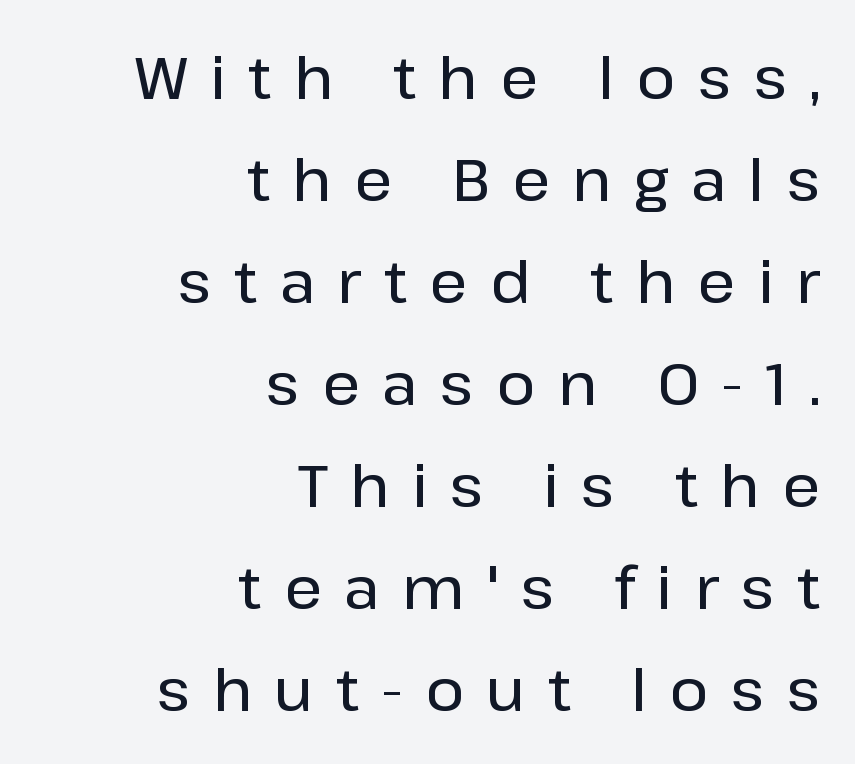
Q: Is the text italic (slanted)? A: No, it is upright.
Q: Is the typeface a serif or a sans-serif typeface? A: Sans-serif.
Q: Is the text underlined? A: No.
Q: How is the paragraph aligned? A: Right-aligned.
Q: Is the spacing between letters normal or unusually wide? A: Unusually wide.
Q: Width (condensed, normal, or wide)? A: Normal.
Q: Stroke contrast? A: Low.
Q: x-height? A: Medium.
Q: Monospaced? A: No.
